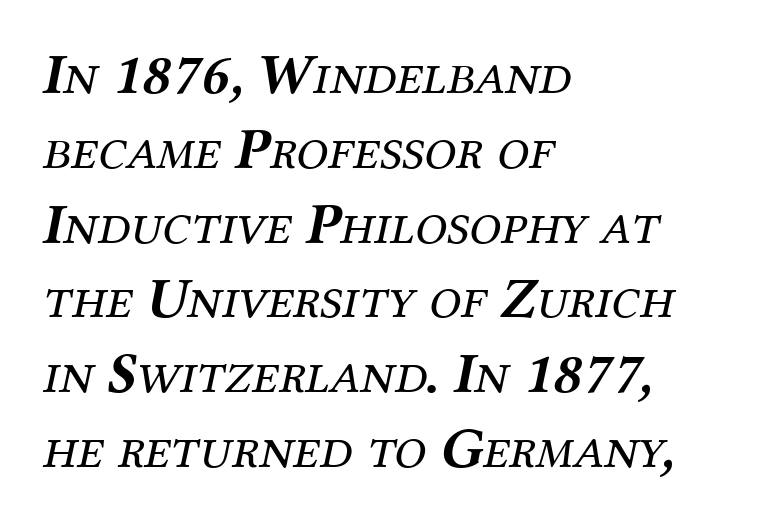
Proportional: the letters do not fall into vertical columns. Bare-footed words on every line. Is this a sans? No — the strokes have serifs. If you measured baseline to baseline, you'd find a middling distance.
